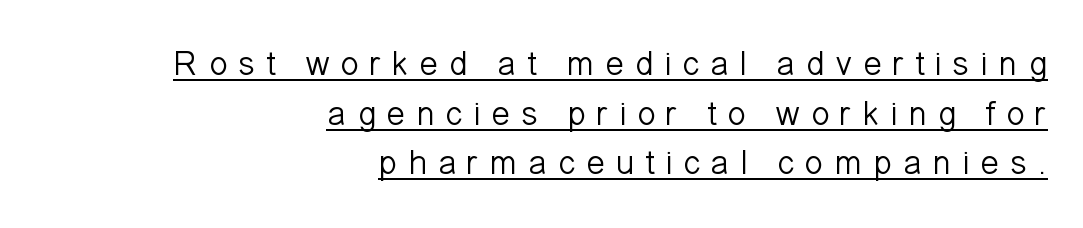
The image shows 35 px light sans-serif type, upright; set right-aligned, normal line spacing (1.42x), unusually wide letter spacing (+0.29 em), underlined; low stroke contrast and a medium x-height.
